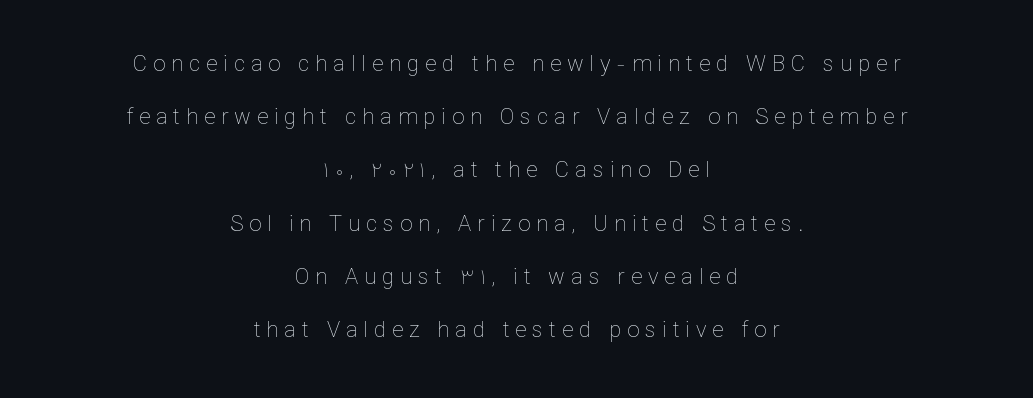
Posture: straight, roman, zero tilt. The rendering inserts visible extra space after every character. A bare baseline throughout the passage. This sample trades compactness for vertical openness between lines. Horizontal alignment here is central, giving a formal, balanced look. Nothing heavy about these letters — not bold at all.
